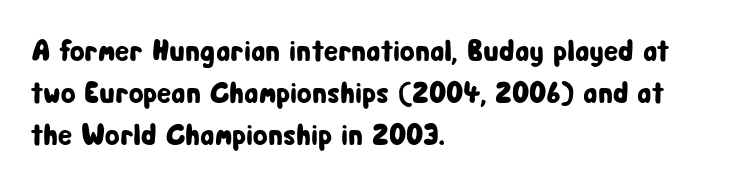
{"serif": "no", "italic": "no", "width": "condensed", "stroke_contrast": "low", "x_height": "medium", "monospaced": "no", "underline": "no", "align": "left", "line_spacing": "normal", "line_spacing_ratio": 1.4, "letter_spacing": "normal", "letter_spacing_em": 0.0, "glyph_px": 30}
